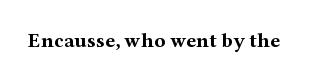
The letterforms sit shoulder to shoulder at normal distance. These lines were composed using upright roman letters. Check the space under the baseline: it is left empty. The sample has been set heavy, in full bold.
